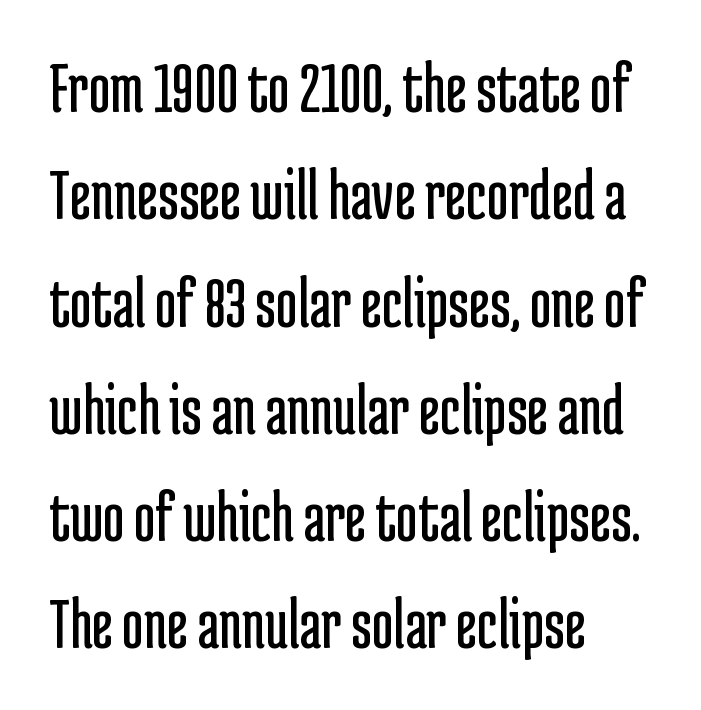
Q: Is the text bold? A: No.
Q: Is the text italic (slanted)? A: No, it is upright.
Q: Is the typeface a serif or a sans-serif typeface? A: Sans-serif.
Q: Is the text underlined? A: No.
Q: How is the paragraph aligned? A: Left-aligned.
Q: Is the spacing between letters normal or unusually wide? A: Normal.
Q: Is the spacing between lines tight, normal or loose? A: Normal.
Q: Width (condensed, normal, or wide)? A: Condensed.
Q: Stroke contrast? A: Low.
Q: x-height? A: Medium.
Q: Monospaced? A: No.
